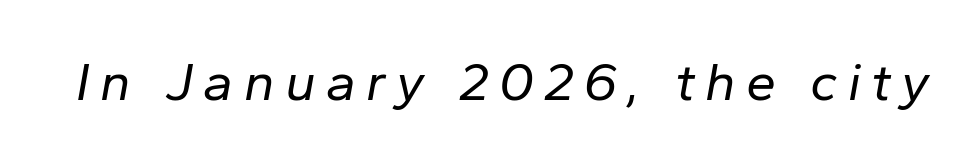
The image shows 54 px regular-weight type, italic (leaning right); set not underlined; low stroke contrast and a medium x-height.
